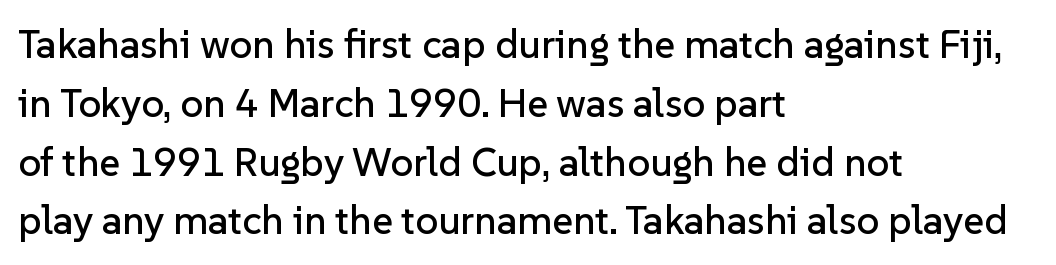
Q: Is the text italic (slanted)? A: No, it is upright.
Q: Is the typeface a serif or a sans-serif typeface? A: Sans-serif.
Q: Is the text underlined? A: No.
Q: How is the paragraph aligned? A: Left-aligned.
Q: Is the spacing between letters normal or unusually wide? A: Normal.
Q: Is the spacing between lines tight, normal or loose? A: Normal.
Q: Width (condensed, normal, or wide)? A: Normal.
Q: Stroke contrast? A: Low.
Q: x-height? A: Medium.
Q: Monospaced? A: No.
